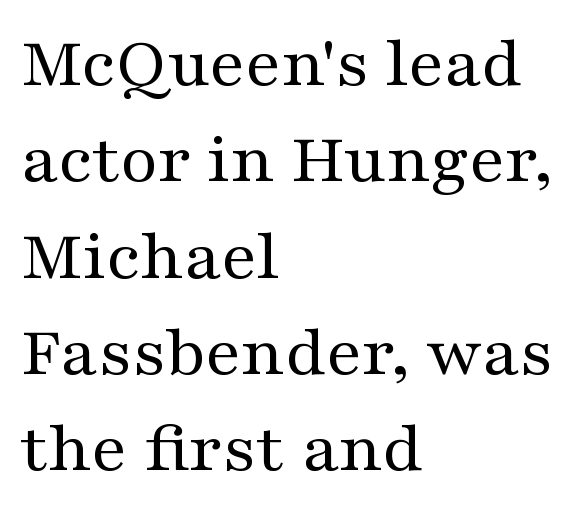
The paragraph has a hard left edge and a soft right edge. The strip under each line holds only bare page. Characters remain perfectly vertical along every line. Each letter keeps its own natural width here, so spacing adapts to shape. Tracking here is standard; glyphs follow each other at the usual distance.
